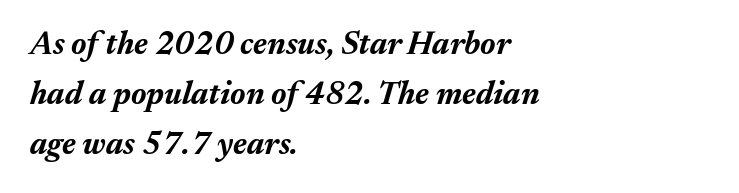
{"italic": "yes", "lean": "right", "slant_degrees": 17, "bold": "yes", "weight": "bold", "width": "normal", "stroke_contrast": "medium", "x_height": "medium", "monospaced": "no", "underline": "no", "align": "left", "line_spacing": "normal", "line_spacing_ratio": 1.56, "letter_spacing": "normal", "letter_spacing_em": 0.0, "glyph_px": 32}
